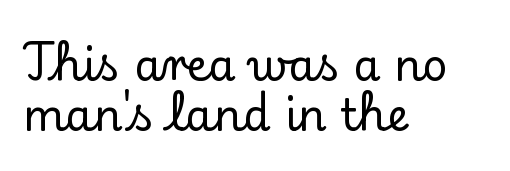
The image shows 44 px serif type, upright; set left-aligned, tight line spacing (1.14x), normal letter spacing, not underlined; low stroke contrast and a small x-height.
